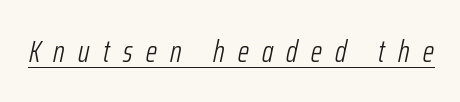
The image shows 31 px light, condensed type, italic (leaning right); set unusually wide letter spacing (+0.43 em), underlined; low stroke contrast and a medium x-height.
